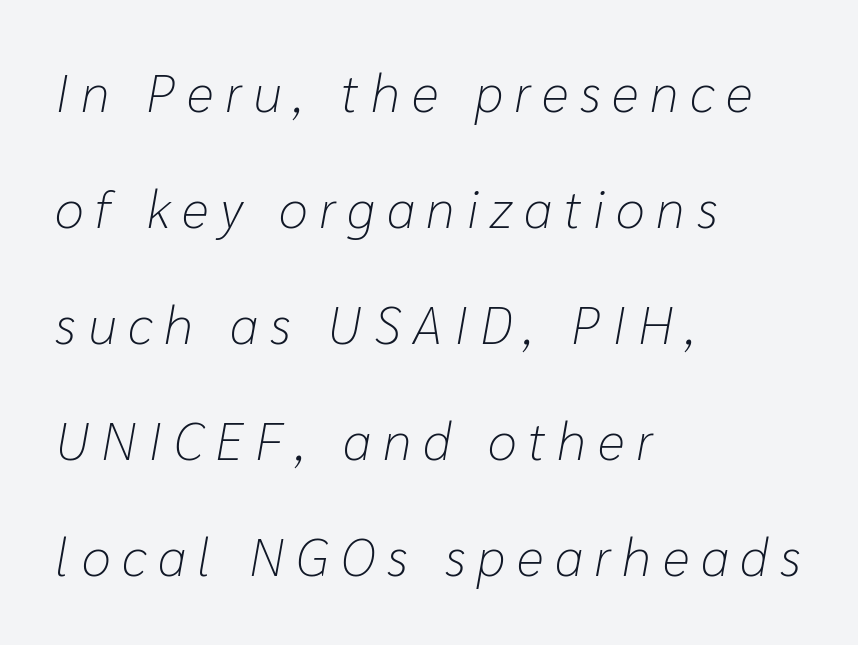
Q: Is the text bold? A: No.
Q: Is the text italic (slanted)? A: Yes, it leans right by about 10 degrees.
Q: Is the text underlined? A: No.
Q: How is the paragraph aligned? A: Left-aligned.
Q: Is the spacing between letters normal or unusually wide? A: Unusually wide.
Q: Is the spacing between lines tight, normal or loose? A: Loose.
Q: Width (condensed, normal, or wide)? A: Normal.
Q: Stroke contrast? A: Low.
Q: x-height? A: Medium.
Q: Monospaced? A: No.
